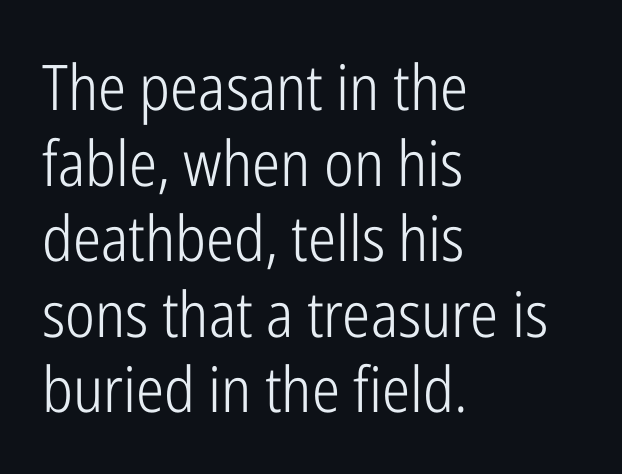
Q: Is the text bold? A: No.
Q: Is the text italic (slanted)? A: No, it is upright.
Q: Is the typeface a serif or a sans-serif typeface? A: Sans-serif.
Q: Is the text underlined? A: No.
Q: How is the paragraph aligned? A: Left-aligned.
Q: Is the spacing between letters normal or unusually wide? A: Normal.
Q: Width (condensed, normal, or wide)? A: Condensed.
Q: Stroke contrast? A: Low.
Q: x-height? A: Medium.
Q: Monospaced? A: No.
